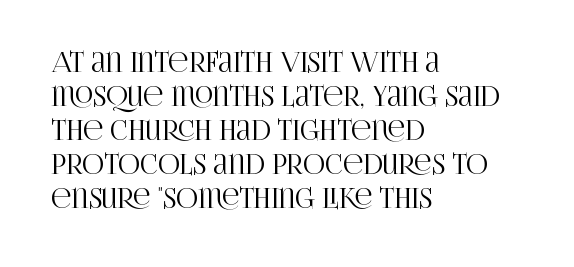
Q: Is the text italic (slanted)? A: No, it is upright.
Q: Is the text underlined? A: No.
Q: How is the paragraph aligned? A: Left-aligned.
Q: Is the spacing between letters normal or unusually wide? A: Normal.
Q: Is the spacing between lines tight, normal or loose? A: Normal.
